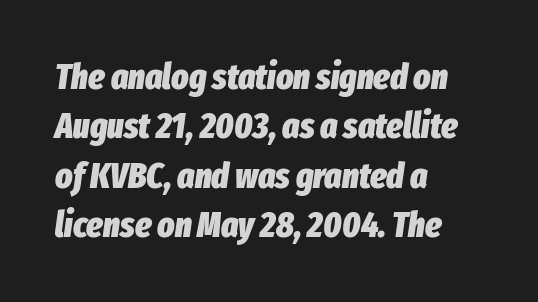
Any mark beneath the type? The region is blank. Interline gaps are of average width in this sample. Is this a fixed-width face? No — the glyphs have proportional, varying widths. Strokes here are thick enough to call this a true bold.
